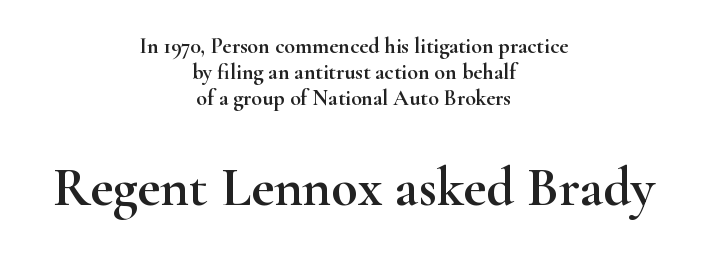
This sample has the flowing, uneven cadence of proportional lettering. Vertical strokes here are truly vertical. The paragraph shown floats in the horizontal middle. This layout puts the modest block above and the oversized block below. Glance below the letters and you will spot only blank space. Serifs: yes, visible at the terminals of the letterforms.
